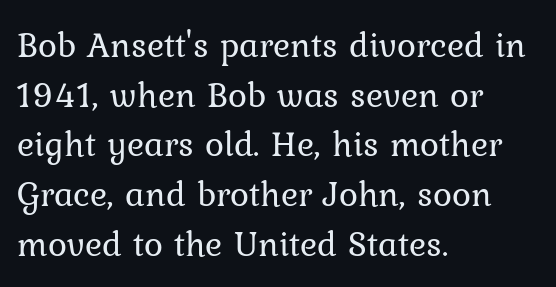
{"serif": "yes", "italic": "no", "bold": "no", "weight": "regular", "width": "normal", "stroke_contrast": "low", "x_height": "medium", "monospaced": "no", "underline": "no", "align": "left", "line_spacing": "normal", "line_spacing_ratio": 1.38, "letter_spacing": "normal", "letter_spacing_em": 0.0, "glyph_px": 36}
